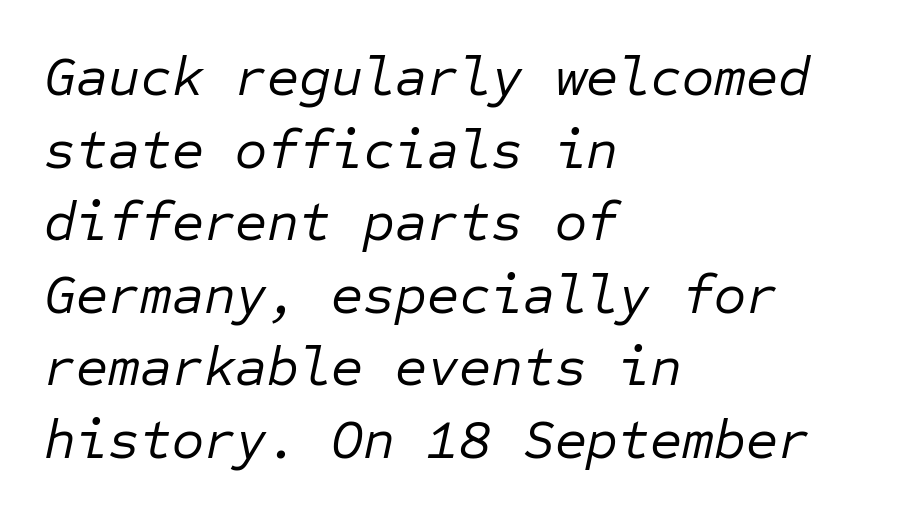
Q: Is the text bold? A: No.
Q: Is the text italic (slanted)? A: Yes, it leans right by about 12 degrees.
Q: Is the text underlined? A: No.
Q: How is the paragraph aligned? A: Left-aligned.
Q: Is the spacing between letters normal or unusually wide? A: Normal.
Q: Is the spacing between lines tight, normal or loose? A: Normal.
Q: Width (condensed, normal, or wide)? A: Normal.
Q: Stroke contrast? A: Low.
Q: x-height? A: Medium.
Q: Monospaced? A: Yes.
